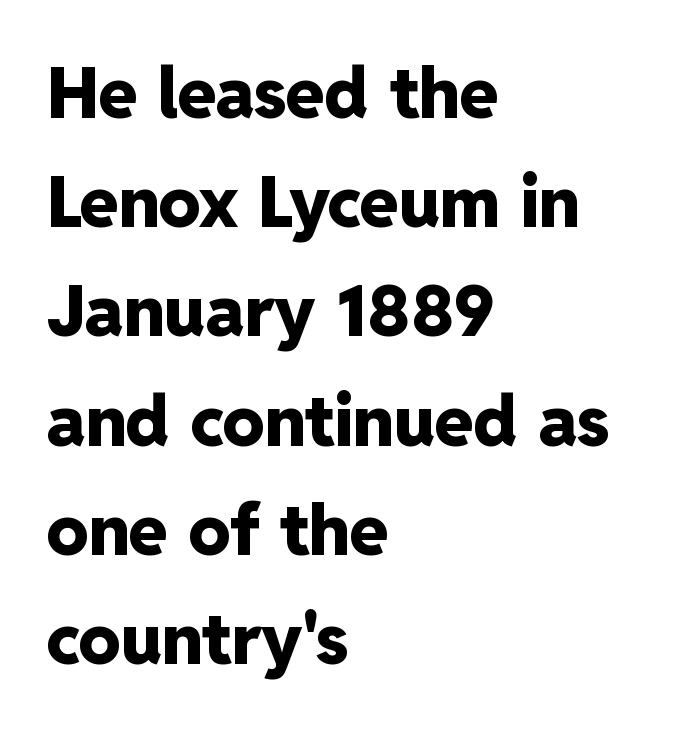
Q: Is the text bold? A: Yes.
Q: Is the text italic (slanted)? A: No, it is upright.
Q: Is the typeface a serif or a sans-serif typeface? A: Sans-serif.
Q: Is the text underlined? A: No.
Q: How is the paragraph aligned? A: Left-aligned.
Q: Is the spacing between letters normal or unusually wide? A: Normal.
Q: Is the spacing between lines tight, normal or loose? A: Normal.
Q: Width (condensed, normal, or wide)? A: Normal.
Q: Stroke contrast? A: Low.
Q: x-height? A: Medium.
Q: Monospaced? A: No.
